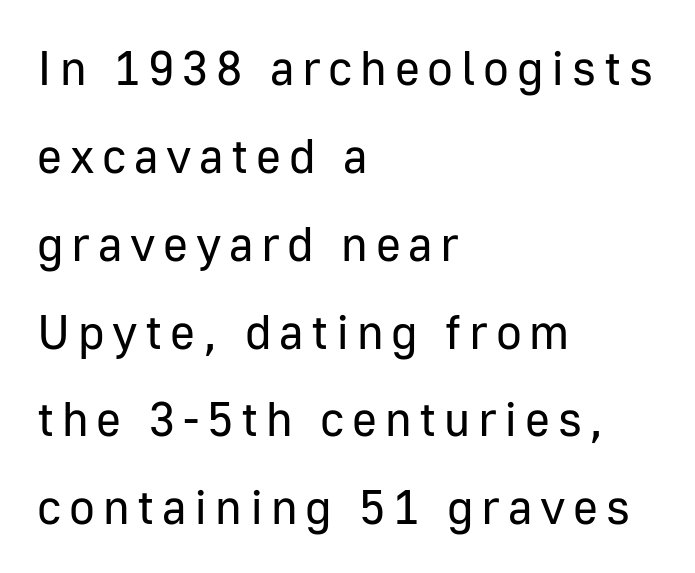
Q: Is the text bold? A: No.
Q: Is the text italic (slanted)? A: No, it is upright.
Q: Is the typeface a serif or a sans-serif typeface? A: Sans-serif.
Q: Is the text underlined? A: No.
Q: How is the paragraph aligned? A: Left-aligned.
Q: Width (condensed, normal, or wide)? A: Normal.
Q: Stroke contrast? A: Low.
Q: x-height? A: Medium.
Q: Monospaced? A: No.
